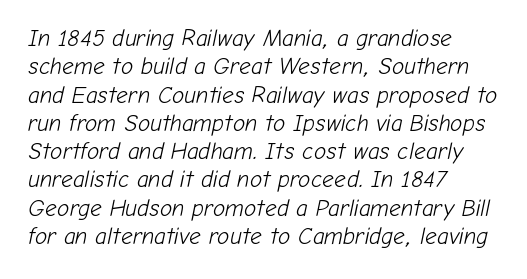
Nobody touched the tracking dial on this one. Ink coverage per letter is moderate at most. The words here are not underlined. Designer's note — italics engaged.
